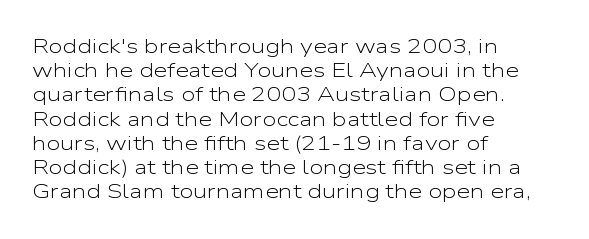
The image shows 20 px text type, upright; set left-aligned, line spacing 1.21x, normal letter spacing, not underlined.
